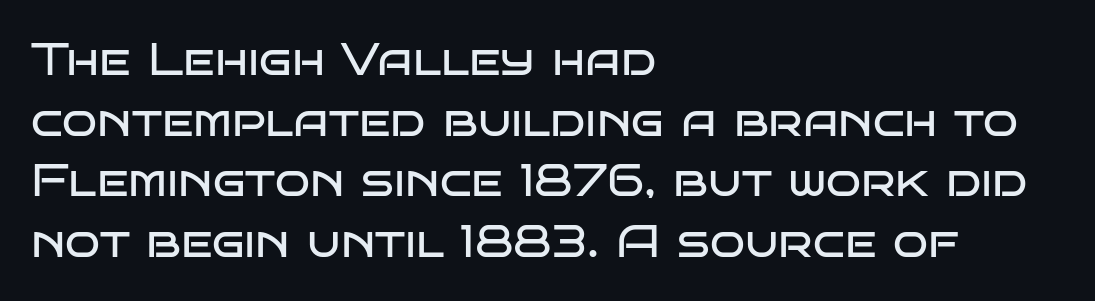
{"serif": "no", "italic": "no", "bold": "no", "weight": "regular", "width": "wide", "stroke_contrast": "low", "x_height": "large", "monospaced": "no", "underline": "no", "align": "left", "line_spacing": "normal", "line_spacing_ratio": 1.32, "letter_spacing": "normal", "letter_spacing_em": 0.0, "glyph_px": 46}
